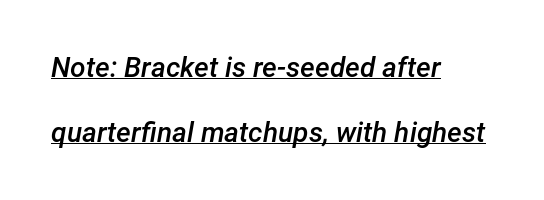
Q: Is the text bold? A: Semi-bold.
Q: Is the text italic (slanted)? A: Yes, it leans right by about 12 degrees.
Q: Is the text underlined? A: Yes.
Q: How is the paragraph aligned? A: Left-aligned.
Q: Is the spacing between letters normal or unusually wide? A: Normal.
Q: Is the spacing between lines tight, normal or loose? A: Loose.
Q: Width (condensed, normal, or wide)? A: Normal.
Q: Stroke contrast? A: Low.
Q: x-height? A: Medium.
Q: Monospaced? A: No.
